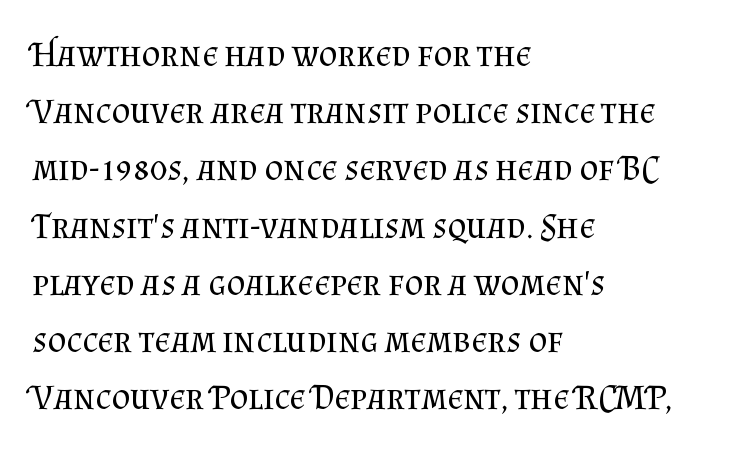
{"serif": "yes", "italic": "no", "bold": "no", "weight": "regular", "width": "normal", "stroke_contrast": "medium", "x_height": "small", "monospaced": "no", "underline": "no", "align": "left", "line_spacing": "normal", "line_spacing_ratio": 1.59, "letter_spacing": "normal", "letter_spacing_em": 0.0, "glyph_px": 36}
